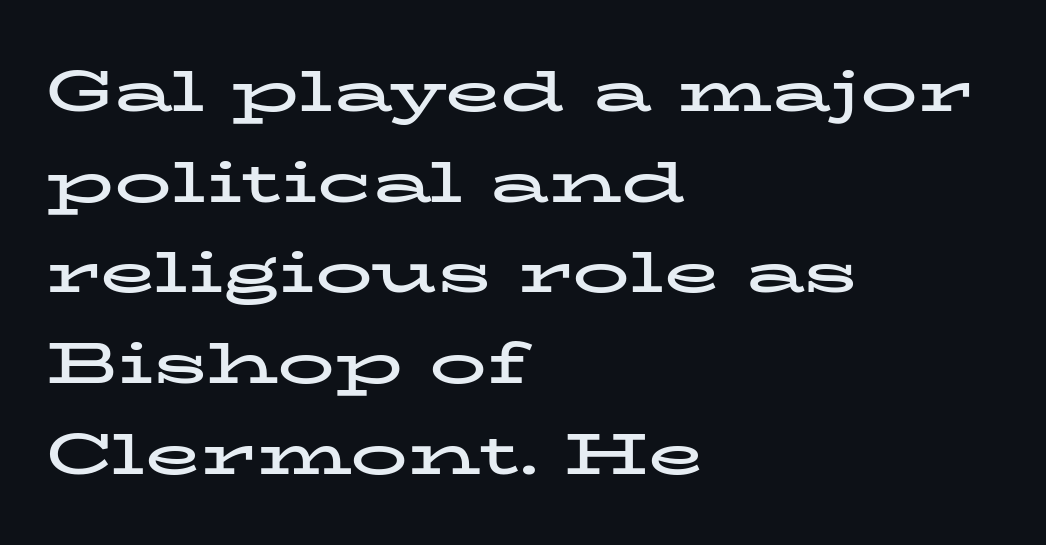
{"serif": "yes", "italic": "no", "bold": "yes", "weight": "bold", "width": "wide", "stroke_contrast": "low", "x_height": "medium", "monospaced": "no", "underline": "no", "align": "left", "line_spacing": "normal", "line_spacing_ratio": 1.59, "letter_spacing": "normal", "letter_spacing_em": 0.0, "glyph_px": 57}
